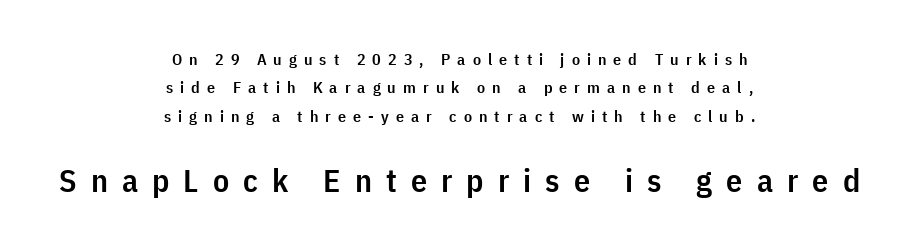
Q: Is the text bold? A: Semi-bold.
Q: Is the text italic (slanted)? A: No, it is upright.
Q: Is the typeface a serif or a sans-serif typeface? A: Sans-serif.
Q: Is the text underlined? A: No.
Q: How is the paragraph aligned? A: Centered.
Q: Is the spacing between letters normal or unusually wide? A: Unusually wide.
Q: Which block of text is set in a larger size, the first (top) or the second (bottom)? A: The second (bottom) one.
Q: Width (condensed, normal, or wide)? A: Condensed.
Q: Stroke contrast? A: Low.
Q: x-height? A: Medium.
Q: Monospaced? A: No.
